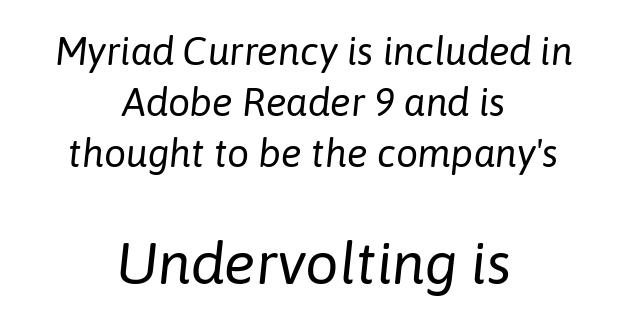
{"italic": "yes", "lean": "right", "slant_degrees": 6, "bold": "no", "weight": "regular", "width": "normal", "stroke_contrast": "low", "x_height": "medium", "monospaced": "no", "underline": "no", "align": "center", "line_spacing": "normal", "line_spacing_ratio": 1.31, "letter_spacing": "normal", "letter_spacing_em": 0.0, "larger_block": "second", "size_ratio": 1.51, "glyph_px": 59}
